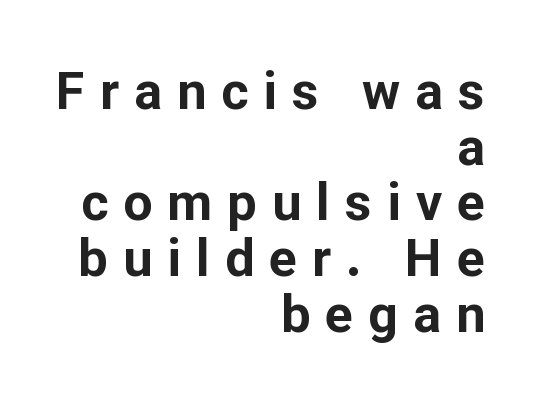
{"serif": "no", "italic": "no", "bold": "yes", "weight": "bold", "width": "normal", "stroke_contrast": "low", "x_height": "medium", "monospaced": "no", "underline": "no", "align": "right", "line_spacing": "tight", "line_spacing_ratio": 1.07, "letter_spacing": "wide", "letter_spacing_em": 0.29, "glyph_px": 52}
